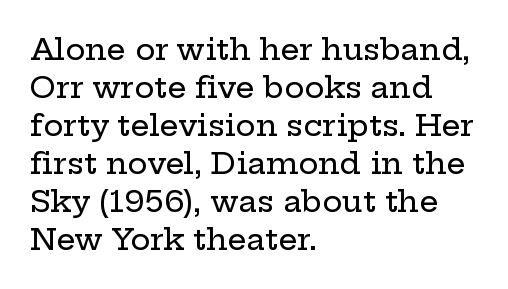
Q: Is the text italic (slanted)? A: No, it is upright.
Q: Is the typeface a serif or a sans-serif typeface? A: Serif.
Q: Is the text underlined? A: No.
Q: How is the paragraph aligned? A: Left-aligned.
Q: Is the spacing between letters normal or unusually wide? A: Normal.
Q: Is the spacing between lines tight, normal or loose? A: Normal.
Q: Width (condensed, normal, or wide)? A: Wide.
Q: Stroke contrast? A: Low.
Q: x-height? A: Medium.
Q: Monospaced? A: No.
